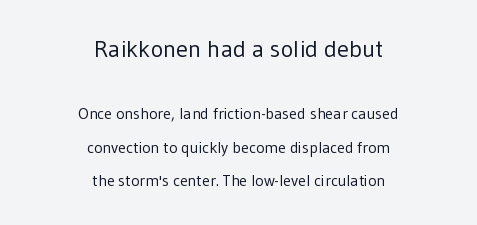
Q: Is the text bold? A: No.
Q: Is the text italic (slanted)? A: No, it is upright.
Q: Is the text underlined? A: No.
Q: How is the paragraph aligned? A: Centered.
Q: Is the spacing between letters normal or unusually wide? A: Normal.
Q: Is the spacing between lines tight, normal or loose? A: Loose.
Q: Which block of text is set in a larger size, the first (top) or the second (bottom)? A: The first (top) one.
